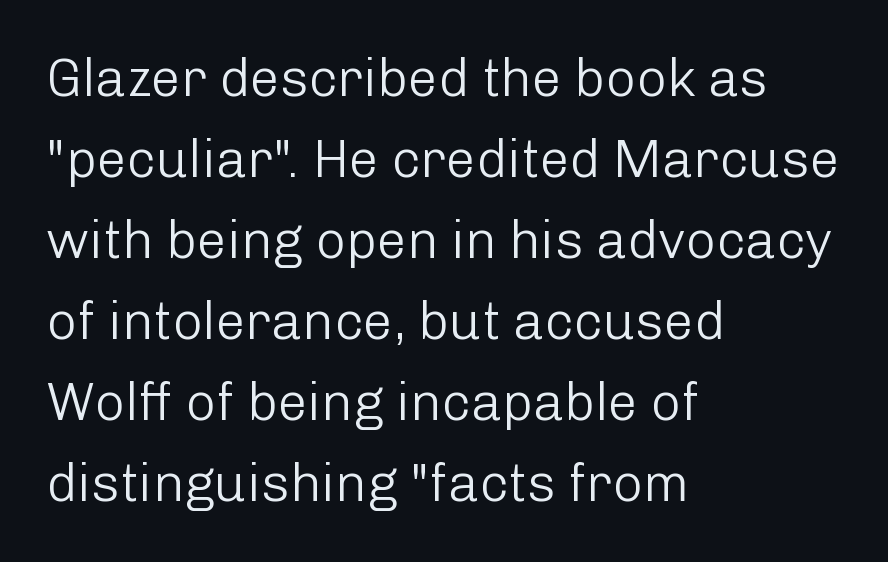
Is the stroke heavy? The answer is a plain regular-or-lighter. Vertical spacing — default. Between one letter and the next there's only the usual sliver of space. A typesetter would label this face a sans.
